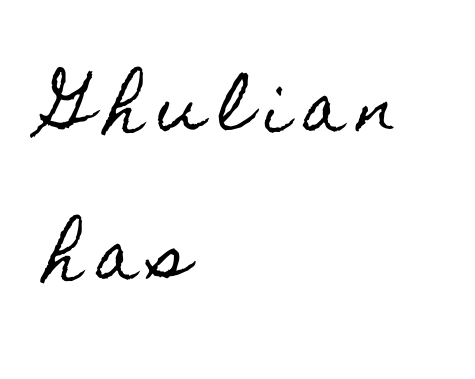
{"width": "condensed", "x_height": "small", "monospaced": "no", "underline": "no", "align": "left", "line_spacing": "loose", "line_spacing_ratio": 2.32, "letter_spacing": "wide", "letter_spacing_em": 0.22, "glyph_px": 64}
